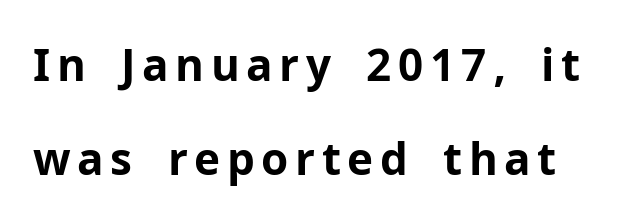
Q: Is the text bold? A: Yes.
Q: Is the text italic (slanted)? A: No, it is upright.
Q: Is the typeface a serif or a sans-serif typeface? A: Sans-serif.
Q: Is the text underlined? A: No.
Q: Is the spacing between lines tight, normal or loose? A: Loose.
Q: Width (condensed, normal, or wide)? A: Normal.
Q: Stroke contrast? A: Low.
Q: x-height? A: Medium.
Q: Monospaced? A: No.
